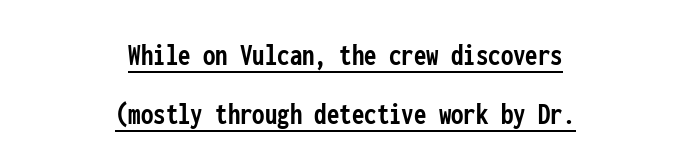
Think of a typewriter: that constant character pitch is what you see here. The passage shown is typeset with a sans-serif family. The typography opts for an upright posture over an oblique one. Strokes here are thick enough to call this a true bold. Caption: multi-line text, centered on the measure.
